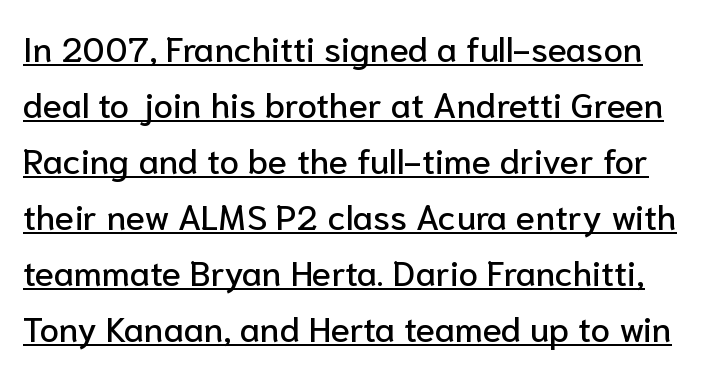
{"serif": "no", "italic": "no", "width": "normal", "stroke_contrast": "low", "x_height": "medium", "monospaced": "no", "underline": "yes", "line_spacing": "normal", "line_spacing_ratio": 1.6, "letter_spacing": "normal", "letter_spacing_em": 0.0, "glyph_px": 35}
